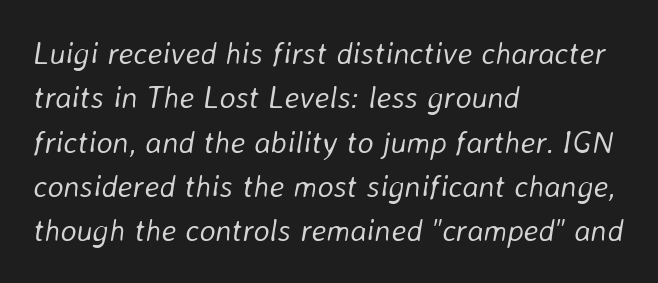
In terms of posture, this sample is oblique. The paragraph shown leans on its left margin. Each letter keeps its own natural width here, so spacing adapts to shape. Leading: standard.
